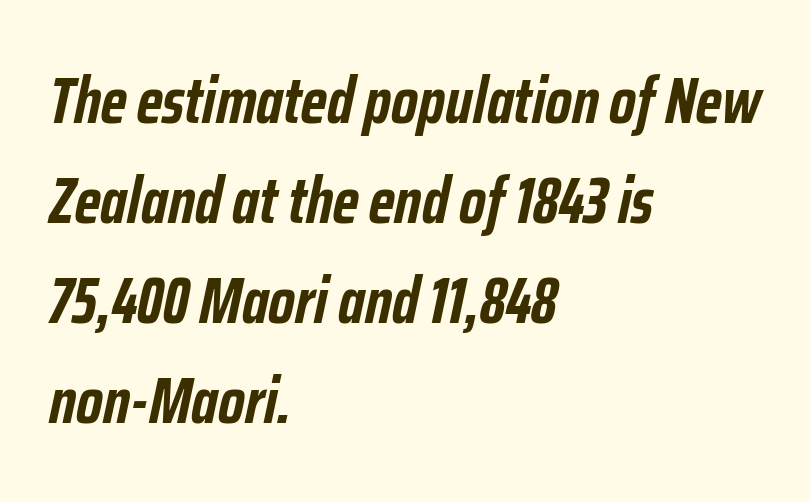
The rendering anchors every line to the left-hand side. Caption: standard tracking, unaltered. Character widths vary here, with narrow letters taking less room than wide ones. Rendered with sloped, italic letterforms.
